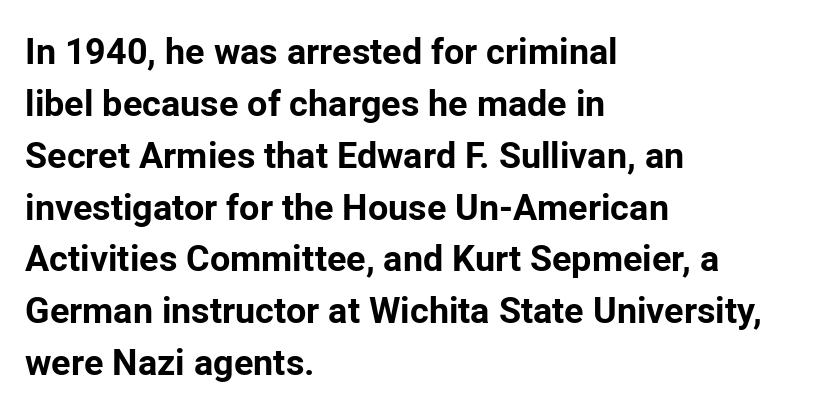
{"serif": "no", "italic": "no", "bold": "yes", "weight": "bold", "width": "normal", "stroke_contrast": "low", "x_height": "medium", "monospaced": "no", "underline": "no", "align": "left", "line_spacing": "normal", "line_spacing_ratio": 1.44, "letter_spacing": "normal", "letter_spacing_em": 0.0, "glyph_px": 36}
